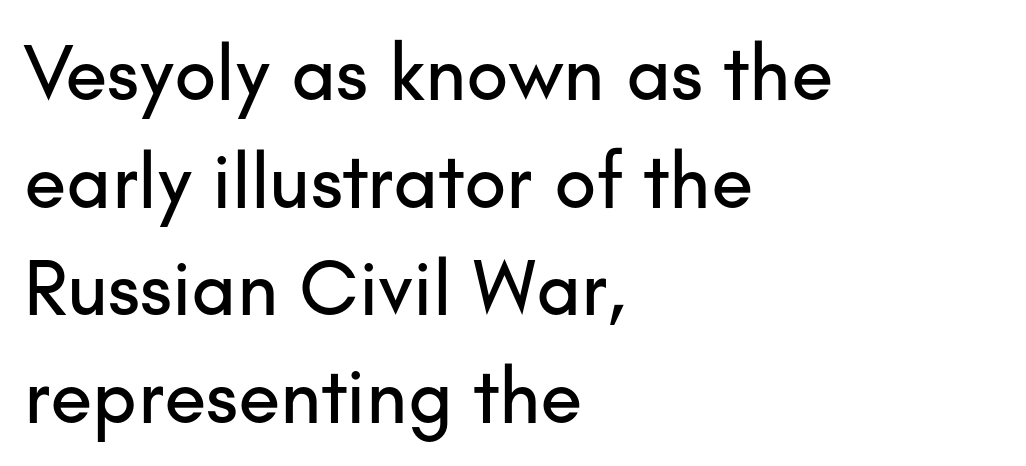
Nothing unusual about the tracking: characters are spaced as the font intends. The string is rendered with underlining switched off. Does the leading feel generous? No, just average. Each letter keeps its own natural width here, so spacing adapts to shape.
